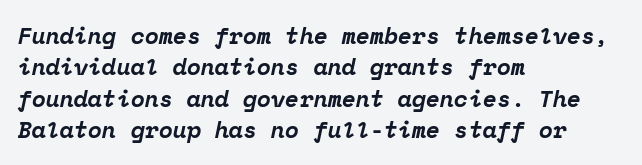
The horizontal fit of the characters is conventional and even. This is heavy type, rendered in bold. This rendering uses left alignment, leaving the right contour irregular. The string is rendered with underlining switched off. Regular leading. The font's italic variant was chosen for this text.
